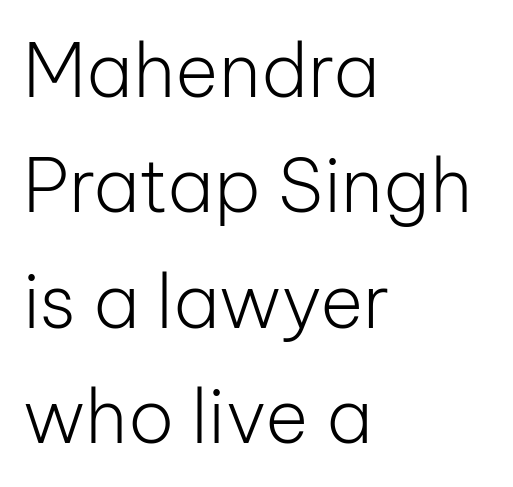
Q: Is the text bold? A: No.
Q: Is the text italic (slanted)? A: No, it is upright.
Q: Is the typeface a serif or a sans-serif typeface? A: Sans-serif.
Q: Is the text underlined? A: No.
Q: How is the paragraph aligned? A: Left-aligned.
Q: Is the spacing between letters normal or unusually wide? A: Normal.
Q: Is the spacing between lines tight, normal or loose? A: Normal.
Q: Width (condensed, normal, or wide)? A: Normal.
Q: Stroke contrast? A: Low.
Q: x-height? A: Medium.
Q: Monospaced? A: No.
